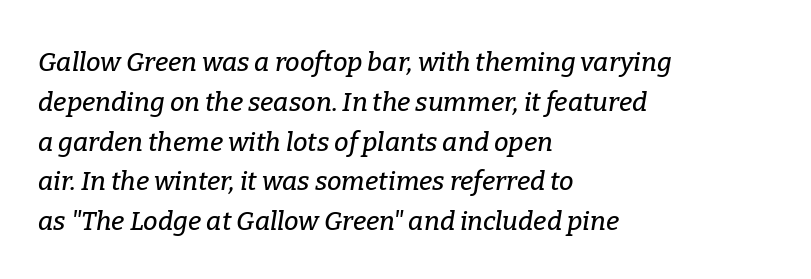
Q: Is the text italic (slanted)? A: Yes, it leans right by about 9 degrees.
Q: Is the text underlined? A: No.
Q: How is the paragraph aligned? A: Left-aligned.
Q: Is the spacing between letters normal or unusually wide? A: Normal.
Q: Is the spacing between lines tight, normal or loose? A: Normal.
